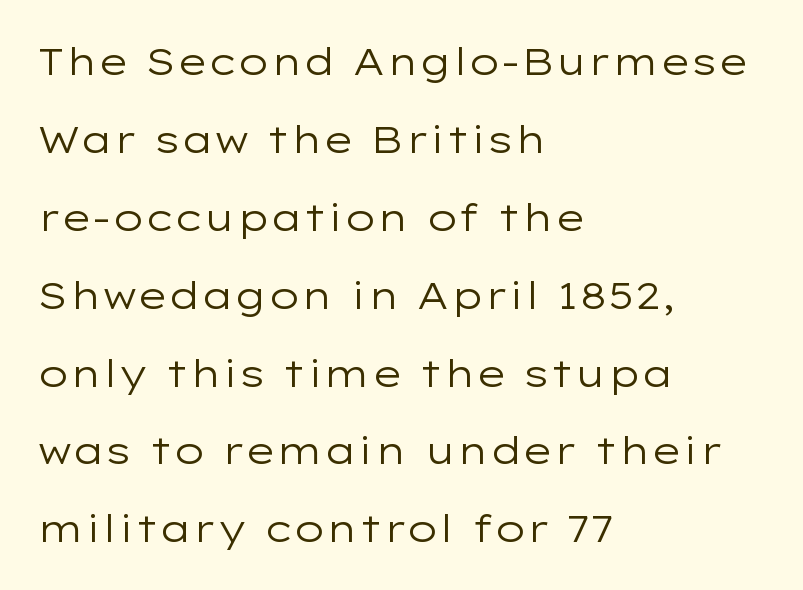
The image shows 38 px regular-weight, wide sans-serif type, upright; set left-aligned, loose line spacing (2.05x), normal letter spacing, not underlined; low stroke contrast and a medium x-height.
